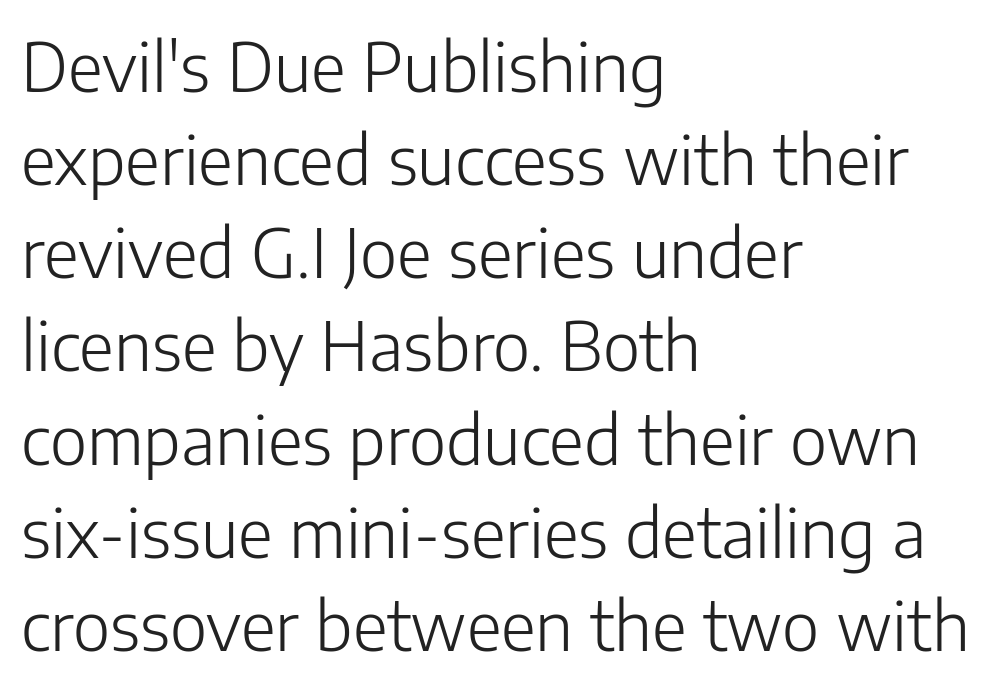
These glyphs show unthickened strokes, regular width or finer. The type sits square on the baseline with zero lean. This sample uses a sans-serif face. The words here are not underlined.
